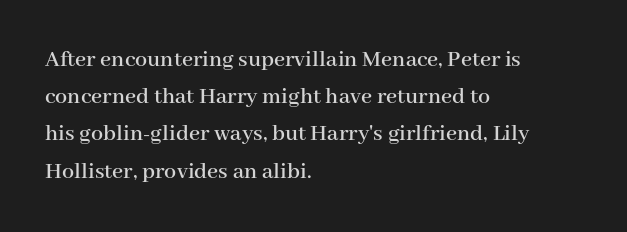
{"italic": "no", "underline": "no", "align": "left", "line_spacing": "normal", "line_spacing_ratio": 1.55, "letter_spacing": "normal", "letter_spacing_em": 0.0, "glyph_px": 24}
